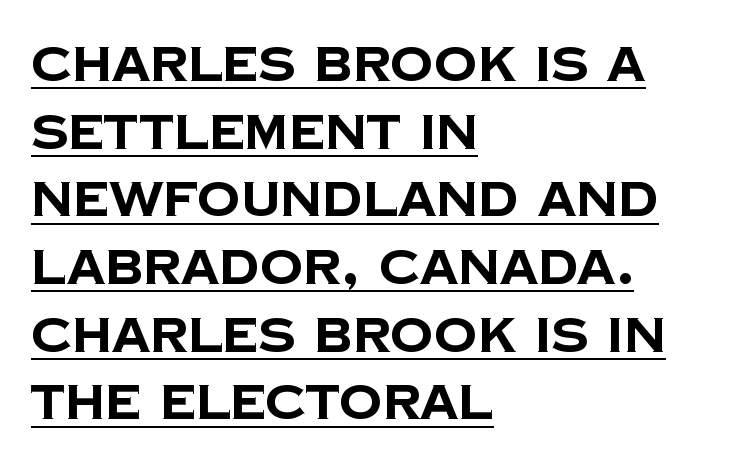
Q: Is the text bold? A: Yes.
Q: Is the typeface a serif or a sans-serif typeface? A: Sans-serif.
Q: Is the text underlined? A: Yes.
Q: How is the paragraph aligned? A: Left-aligned.
Q: Is the spacing between letters normal or unusually wide? A: Normal.
Q: Is the spacing between lines tight, normal or loose? A: Normal.
Q: Width (condensed, normal, or wide)? A: Normal.
Q: Stroke contrast? A: Low.
Q: x-height? A: Large.
Q: Monospaced? A: No.
